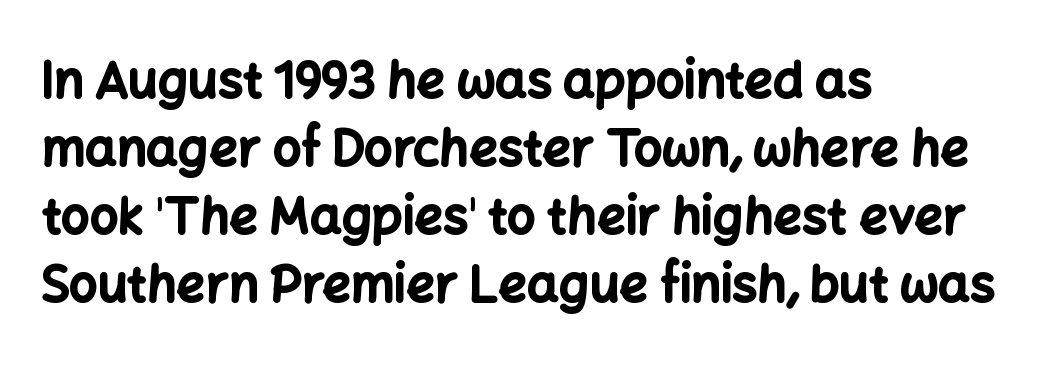
{"serif": "no", "italic": "no", "bold": "yes", "weight": "bold", "width": "normal", "stroke_contrast": "low", "x_height": "medium", "monospaced": "no", "underline": "no", "align": "left", "line_spacing": "normal", "line_spacing_ratio": 1.36, "letter_spacing": "normal", "letter_spacing_em": 0.0, "glyph_px": 50}
